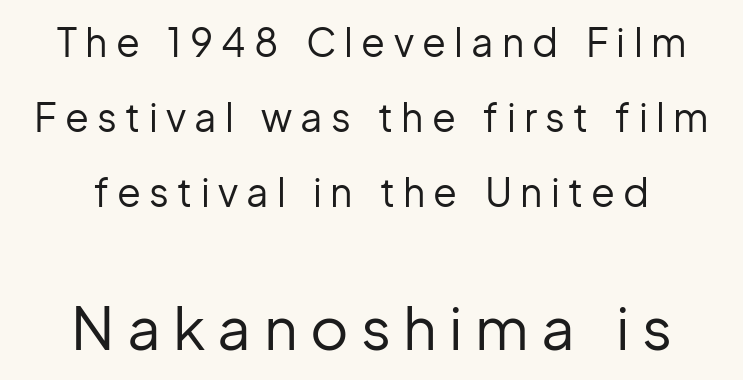
Visually the block forms a symmetrical silhouette, jagged on both flanks. This sample uses a sans-serif face. The letters are spread apart with noticeably loose tracking. Vertical spacing — loose.
